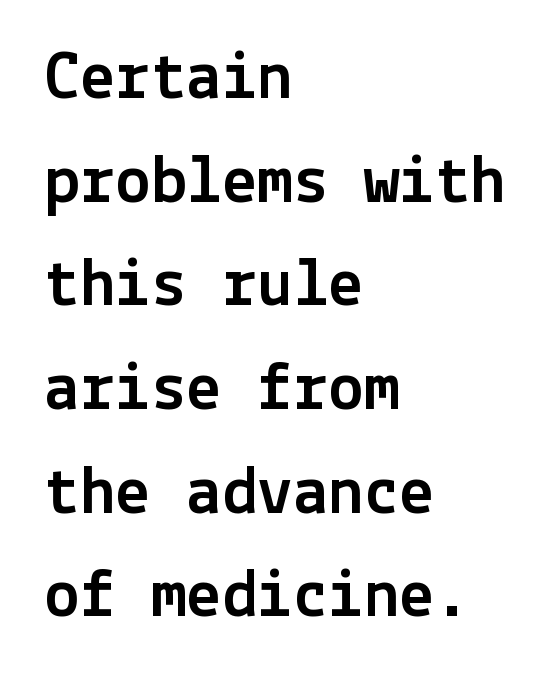
The image shows 71 px sans-serif type, upright; set left-aligned, normal line spacing (1.46x), normal letter spacing, not underlined; a medium x-height.
